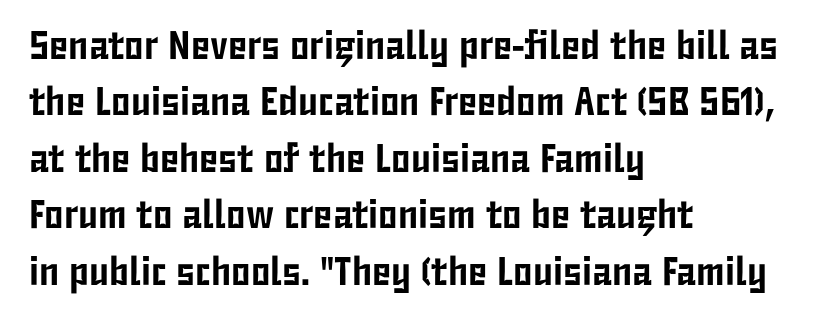
Q: Is the text italic (slanted)? A: No, it is upright.
Q: Is the typeface a serif or a sans-serif typeface? A: Sans-serif.
Q: Is the text underlined? A: No.
Q: How is the paragraph aligned? A: Left-aligned.
Q: Is the spacing between letters normal or unusually wide? A: Normal.
Q: Is the spacing between lines tight, normal or loose? A: Normal.
Q: Width (condensed, normal, or wide)? A: Condensed.
Q: Stroke contrast? A: Low.
Q: x-height? A: Medium.
Q: Monospaced? A: No.
